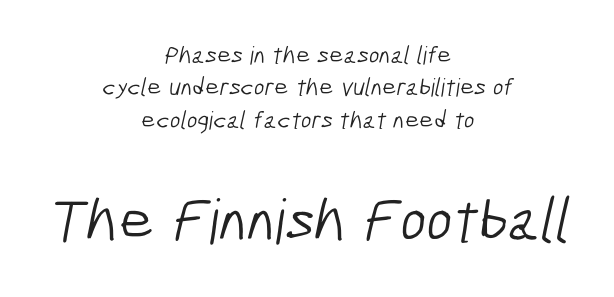
Is there much room between lines? A standard amount, neither cramped nor airy. Does extra space separate the letters? No, they use regular spacing. Leftover space on each line is divided equally before and after the words. Weight class: somewhere from thin through regular.
